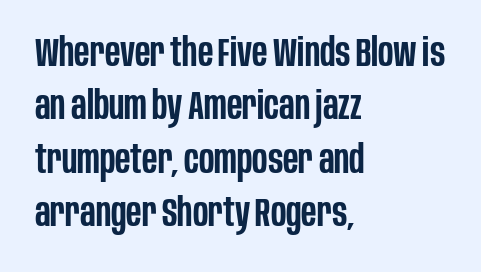
This rendering features lettering with no underline. Regarding leading, the lines here are spaced in the standard way. Every row of glyphs begins at an identical x-position on the left. Default kerning and tracking; the words read as compact shapes.
